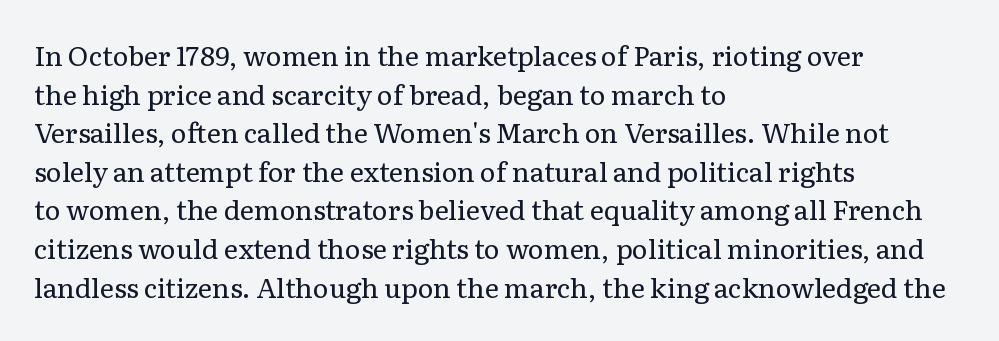
{"italic": "no", "bold": "no", "underline": "no", "align": "left", "line_spacing": "normal", "line_spacing_ratio": 1.43, "letter_spacing": "normal", "letter_spacing_em": 0.0, "glyph_px": 27}
